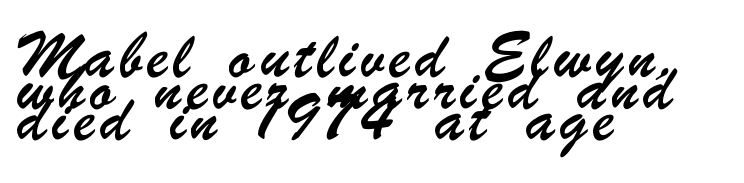
Q: Is the typeface a serif or a sans-serif typeface? A: Sans-serif.
Q: Is the text underlined? A: No.
Q: How is the paragraph aligned? A: Left-aligned.
Q: Is the spacing between lines tight, normal or loose? A: Tight.
Q: Width (condensed, normal, or wide)? A: Condensed.
Q: Stroke contrast? A: Low.
Q: x-height? A: Small.
Q: Monospaced? A: No.
